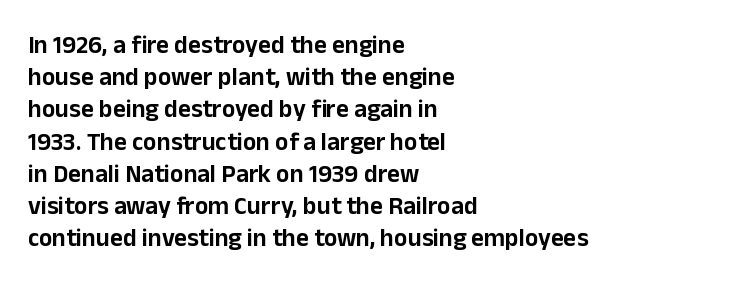
No italicization has been applied; the sample stays upright. This sample uses plain, unmodified letter spacing. Decoration check: the copy has no underline. The typesetter chose a ragged-right arrangement here. Interline gaps are of average width in this sample.
